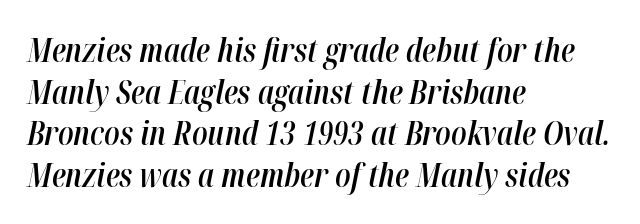
Q: Is the text bold? A: Semi-bold.
Q: Is the text italic (slanted)? A: Yes, it leans right by about 12 degrees.
Q: Is the text underlined? A: No.
Q: How is the paragraph aligned? A: Left-aligned.
Q: Is the spacing between letters normal or unusually wide? A: Normal.
Q: Is the spacing between lines tight, normal or loose? A: Normal.
Q: Width (condensed, normal, or wide)? A: Condensed.
Q: Stroke contrast? A: High.
Q: x-height? A: Medium.
Q: Monospaced? A: No.
